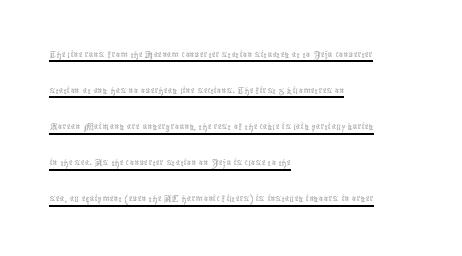
Q: Is the text bold? A: No.
Q: Is the text italic (slanted)? A: No, it is upright.
Q: Is the text underlined? A: Yes.
Q: How is the paragraph aligned? A: Left-aligned.
Q: Is the spacing between letters normal or unusually wide? A: Normal.
Q: Is the spacing between lines tight, normal or loose? A: Normal.
